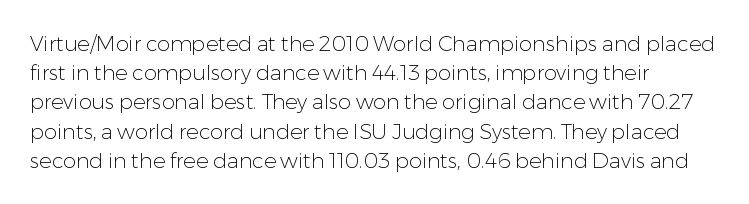
Tracking here is standard; glyphs follow each other at the usual distance. Heft: none added — not bold. These lines are set flush left with a ragged right edge. The letters stand straight up with perfectly vertical stems. Has an underline been added? It has not.
